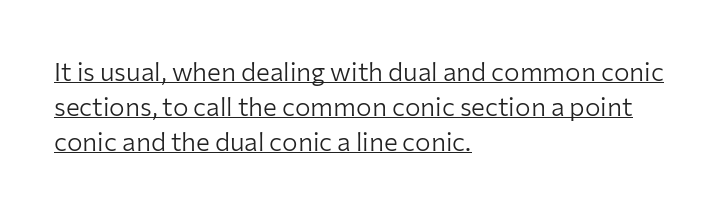
Q: Is the text bold? A: No.
Q: Is the text italic (slanted)? A: No, it is upright.
Q: Is the text underlined? A: Yes.
Q: How is the paragraph aligned? A: Left-aligned.
Q: Is the spacing between letters normal or unusually wide? A: Normal.
Q: Is the spacing between lines tight, normal or loose? A: Normal.
